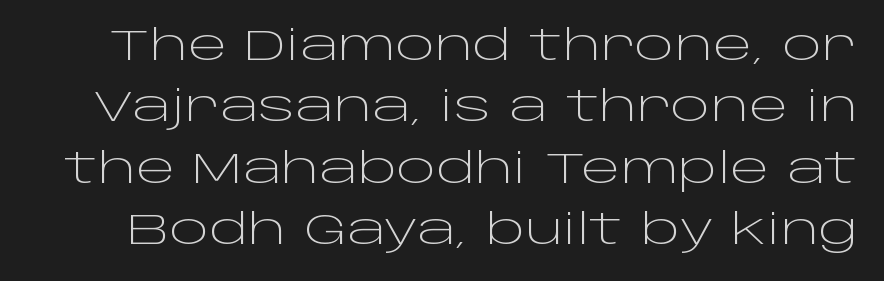
{"serif": "no", "italic": "no", "bold": "no", "weight": "light", "width": "wide", "stroke_contrast": "low", "x_height": "large", "monospaced": "no", "underline": "no", "line_spacing": "normal", "line_spacing_ratio": 1.46, "letter_spacing": "normal", "letter_spacing_em": 0.0, "glyph_px": 42}
